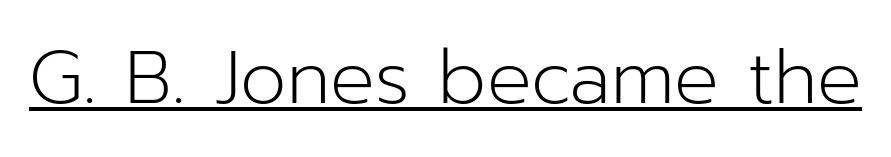
The image shows 74 px light sans-serif type, upright; set normal letter spacing, underlined; low stroke contrast and a medium x-height.
